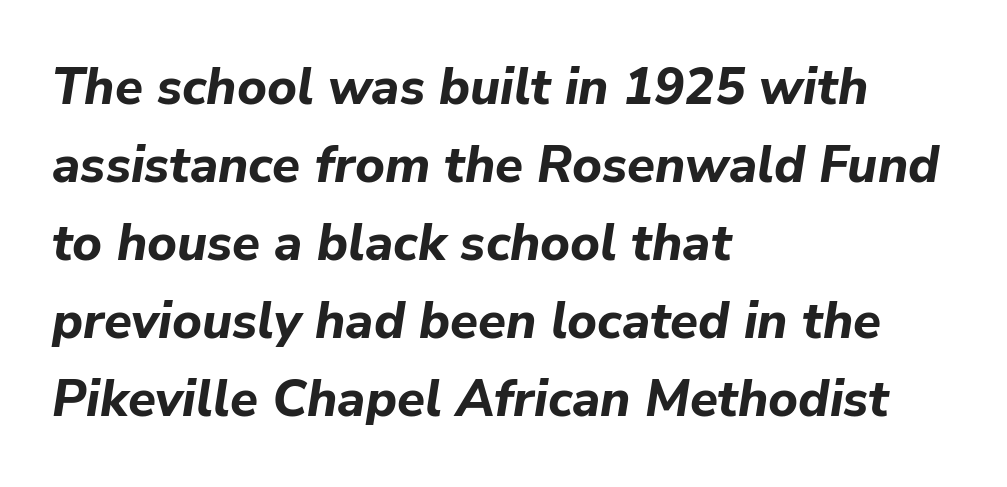
The image shows 51 px bold type, italic (leaning right); set left-aligned, normal line spacing (1.53x), normal letter spacing, not underlined; low stroke contrast and a medium x-height.
